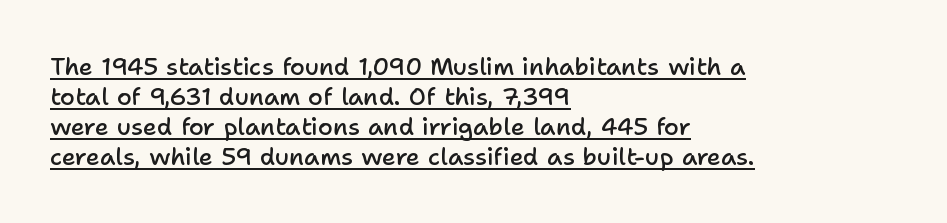
The image shows 24 px text type, upright; set left-aligned, normal line spacing (1.25x), normal letter spacing, underlined.
